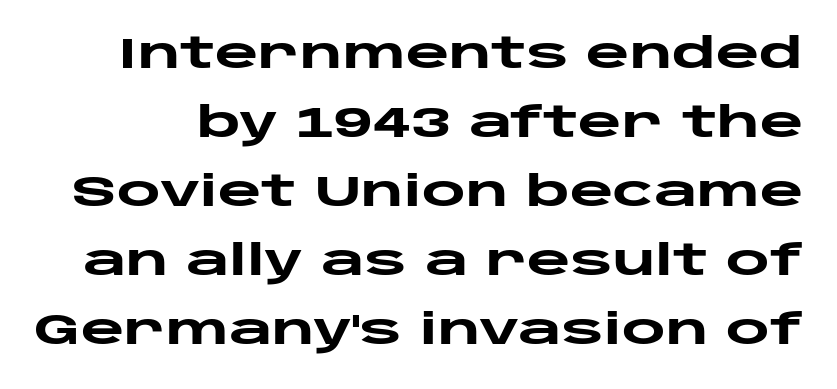
Q: Is the text bold? A: Yes.
Q: Is the text italic (slanted)? A: No, it is upright.
Q: Is the typeface a serif or a sans-serif typeface? A: Sans-serif.
Q: Is the text underlined? A: No.
Q: Is the spacing between letters normal or unusually wide? A: Normal.
Q: Is the spacing between lines tight, normal or loose? A: Normal.
Q: Width (condensed, normal, or wide)? A: Wide.
Q: Stroke contrast? A: Low.
Q: x-height? A: Large.
Q: Monospaced? A: No.
